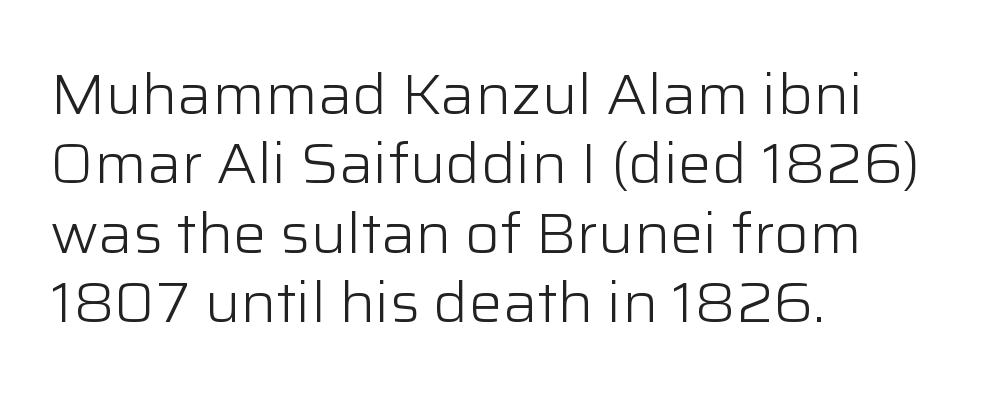
The image shows 56 px light sans-serif type, upright; set left-aligned, line spacing 1.24x, normal letter spacing, not underlined; low stroke contrast and a medium x-height.
